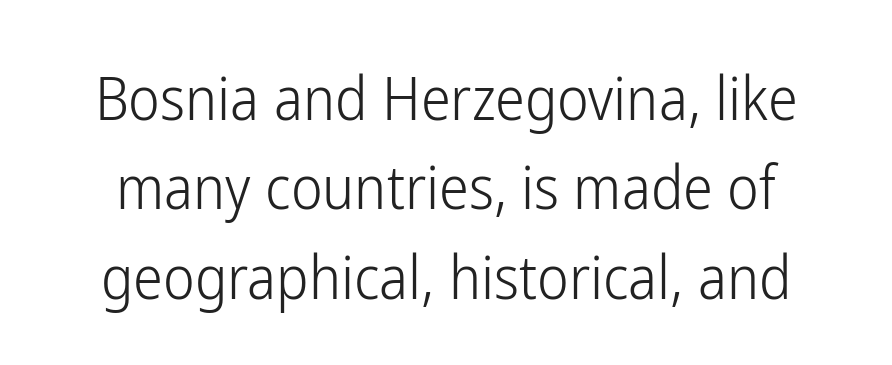
Notice how the stems are strictly vertical — no italics here. A clean baseline with only descenders dipping below it. The letters look calm and open, with moderate or lighter stems. Character widths vary here, with narrow letters taking less room than wide ones.
